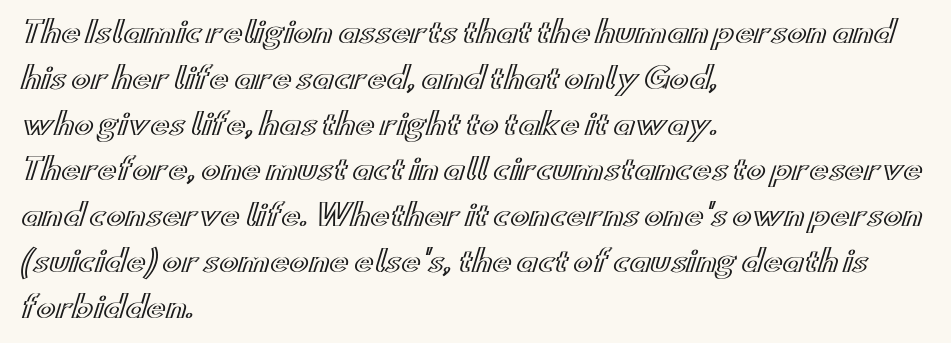
The rows are spaced the way most documents space them. These lines are set flush left with a ragged right edge. Looks like regular typesetting: each glyph gets only the width it needs.
